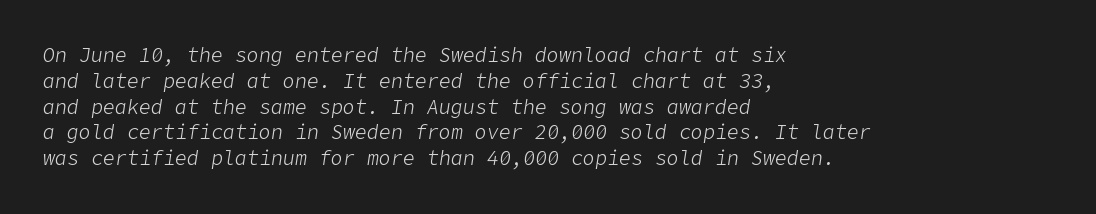
The line texture is even and compact thanks to regular tracking. The typography opts for an oblique posture over an upright one. Weight: regular or lighter. The line-height multiplier appears to be the usual default. The rendering anchors every line to the left-hand side.
